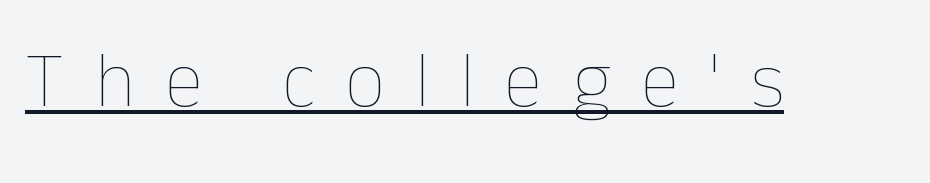
{"italic": "no", "bold": "no", "weight": "thin", "width": "normal", "stroke_contrast": "low", "x_height": "medium", "monospaced": "no", "underline": "yes", "letter_spacing": "wide", "letter_spacing_em": 0.38, "glyph_px": 79}
